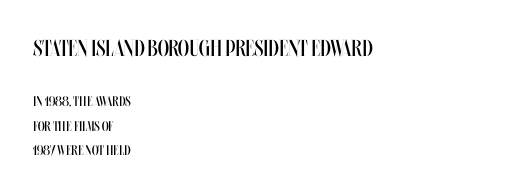
This is the regular roman posture of the typeface. Here the glyphs are tracked normally, forming tight word shapes. The ragged edge is on the right, which tells us the setting is flush left. Larger block? The one above; the one below is distinctly smaller. Unbolded letterforms with no extra heft.
